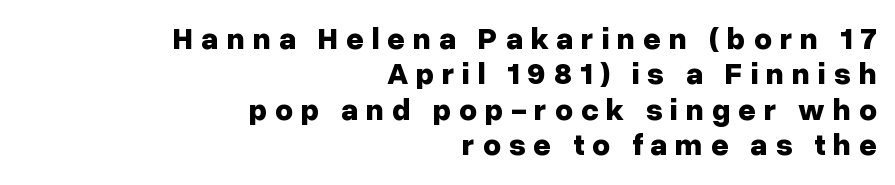
The image shows 31 px bold sans-serif type, upright; set right-aligned, tight line spacing (1.14x), unusually wide letter spacing (+0.25 em), not underlined; low stroke contrast and a medium x-height.
